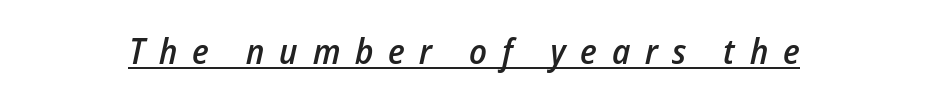
{"italic": "yes", "lean": "right", "slant_degrees": 12, "bold": "semi", "weight": "semibold", "width": "condensed", "stroke_contrast": "low", "x_height": "medium", "monospaced": "no", "underline": "yes", "letter_spacing": "wide", "letter_spacing_em": 0.41, "glyph_px": 36}
